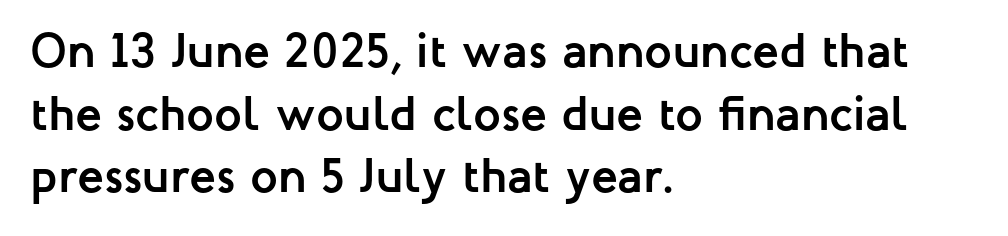
Upright lettering throughout. Each letter keeps its own natural width here, so spacing adapts to shape. Are there feet on the stems? There aren't — it's a sans. Beneath every word, the page is bare.
